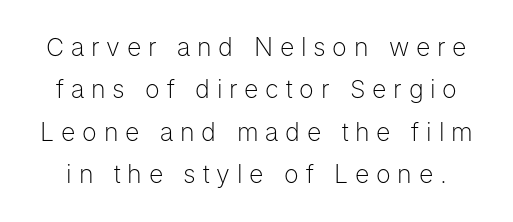
Type without underlining. Whoever set this chose a conventional vertical rhythm. The font sits on the lighter half of the weight spectrum, regular included. Unlike italic type, these characters show no tilt at all. Inter-character spacing is expanded well beyond the font's built-in metrics.
